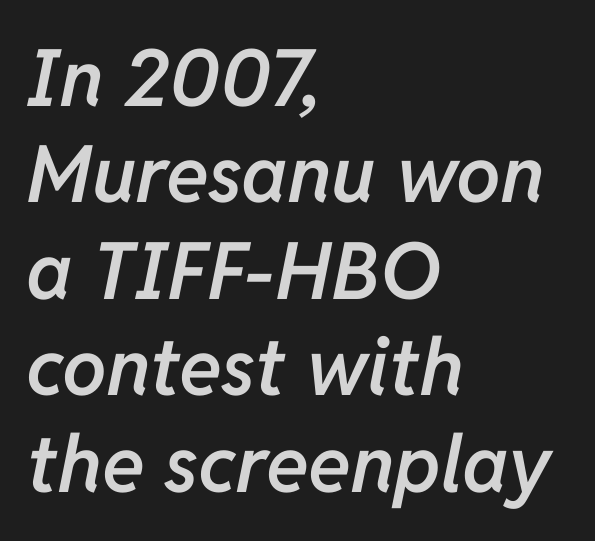
The image shows 79 px semibold type, italic (leaning right); set left-aligned, line spacing 1.22x, normal letter spacing, not underlined; low stroke contrast and a medium x-height.
